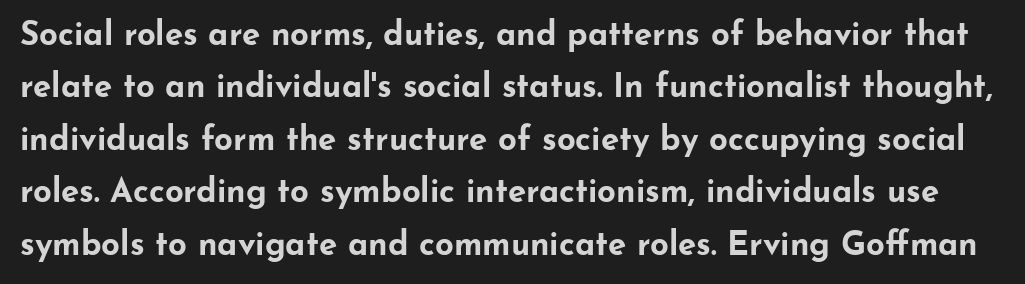
Q: Is the text bold? A: Yes.
Q: Is the text italic (slanted)? A: No, it is upright.
Q: Is the typeface a serif or a sans-serif typeface? A: Sans-serif.
Q: Is the text underlined? A: No.
Q: Is the spacing between letters normal or unusually wide? A: Normal.
Q: Is the spacing between lines tight, normal or loose? A: Normal.
Q: Width (condensed, normal, or wide)? A: Wide.
Q: Stroke contrast? A: Low.
Q: x-height? A: Small.
Q: Monospaced? A: No.
